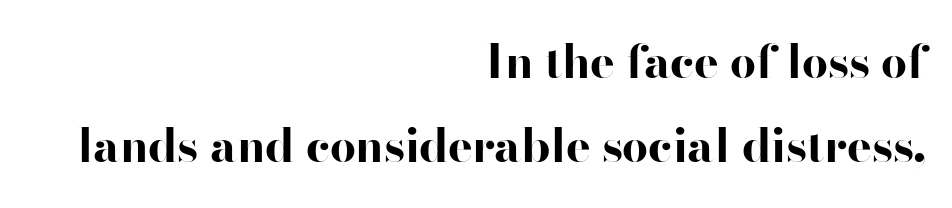
Q: Is the text bold? A: Yes.
Q: Is the text italic (slanted)? A: No, it is upright.
Q: Is the typeface a serif or a sans-serif typeface? A: Sans-serif.
Q: Is the text underlined? A: No.
Q: How is the paragraph aligned? A: Right-aligned.
Q: Is the spacing between letters normal or unusually wide? A: Normal.
Q: Width (condensed, normal, or wide)? A: Wide.
Q: Stroke contrast? A: High.
Q: x-height? A: Small.
Q: Monospaced? A: No.
